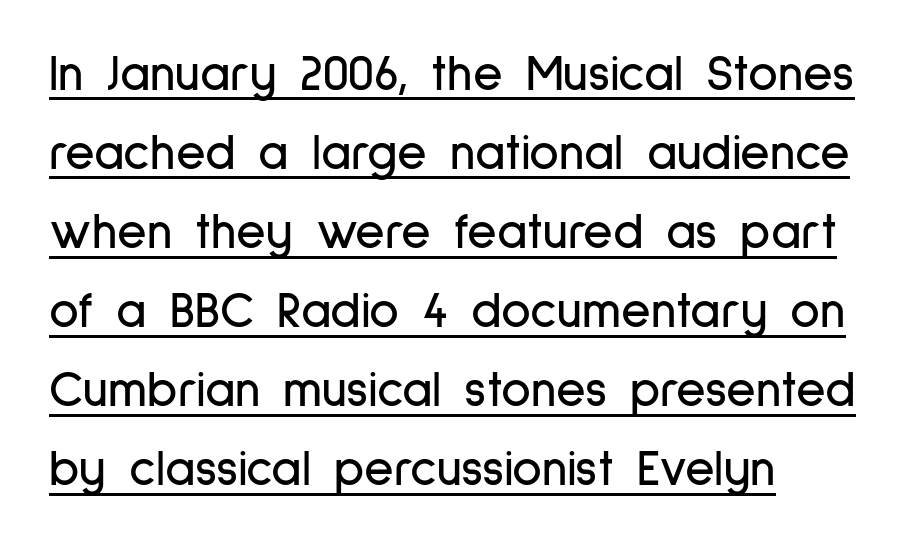
{"serif": "no", "italic": "no", "width": "condensed", "stroke_contrast": "low", "x_height": "medium", "monospaced": "no", "underline": "yes", "align": "left", "line_spacing": "normal", "line_spacing_ratio": 1.55, "letter_spacing": "normal", "letter_spacing_em": 0.0, "glyph_px": 51}
